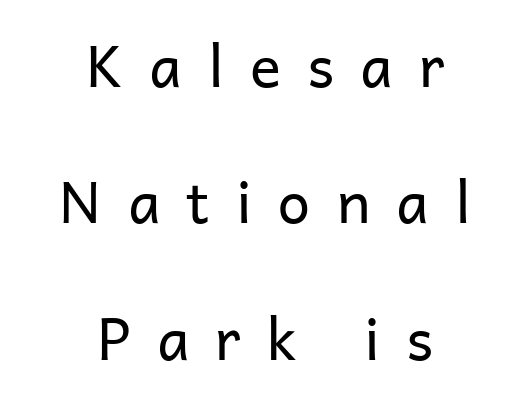
Quick note: interline space is abundant. You could only call the tracking loose — the letters float apart. Here the designer chose a conventional face with non-uniform glyph widths. In terms of letterform style, serifs are entirely absent.
